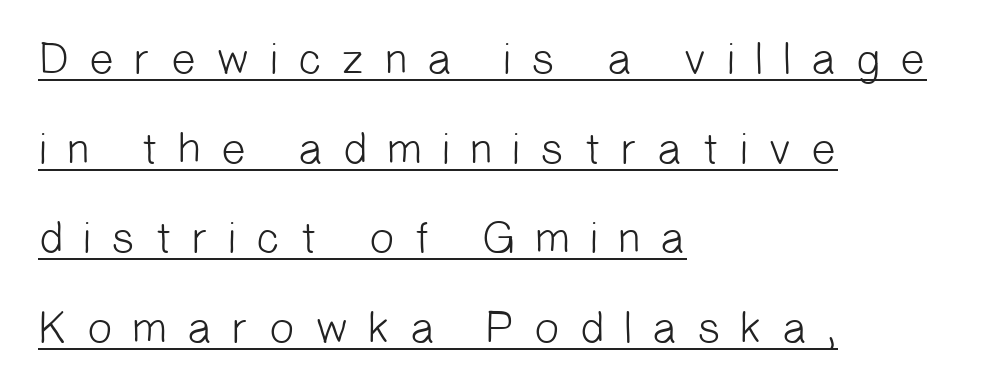
The image shows 45 px light sans-serif type; set left-aligned, loose line spacing (1.99x), unusually wide letter spacing (+0.4 em), underlined; low stroke contrast and a medium x-height.
